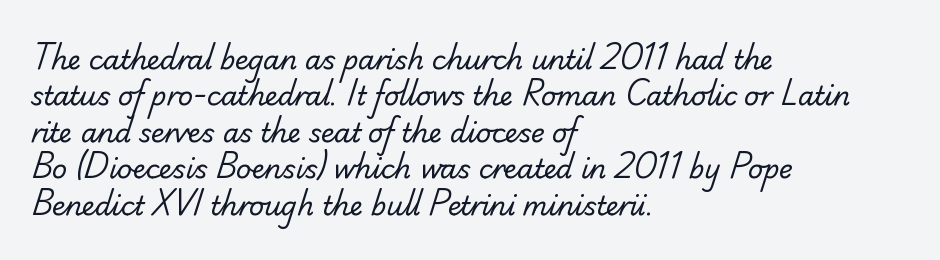
Q: Is the text bold? A: No.
Q: Is the text underlined? A: No.
Q: How is the paragraph aligned? A: Left-aligned.
Q: Is the spacing between letters normal or unusually wide? A: Normal.
Q: Is the spacing between lines tight, normal or loose? A: Normal.
